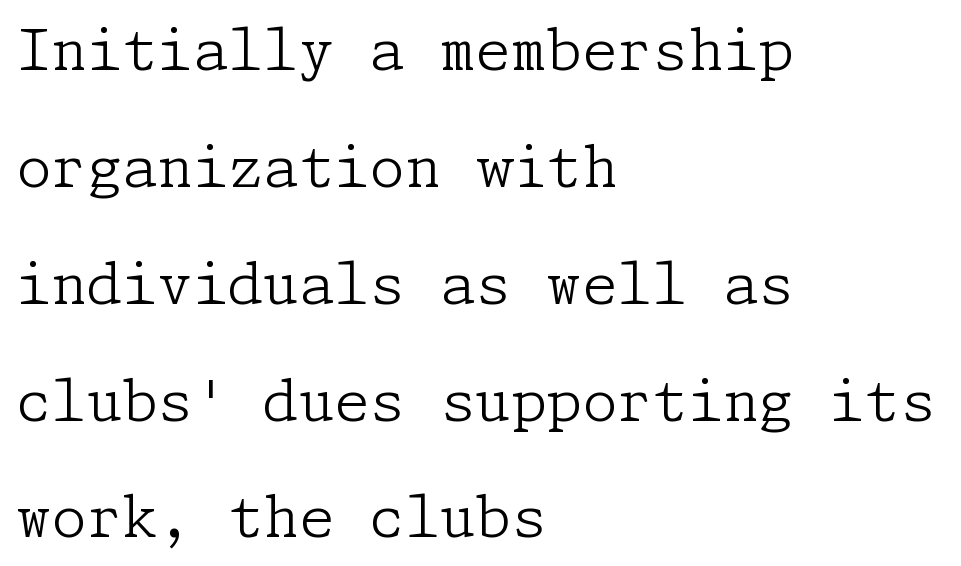
The image shows 57 px light serif type, upright; set left-aligned, loose line spacing (2.05x), normal letter spacing, not underlined; low stroke contrast and a medium x-height.
